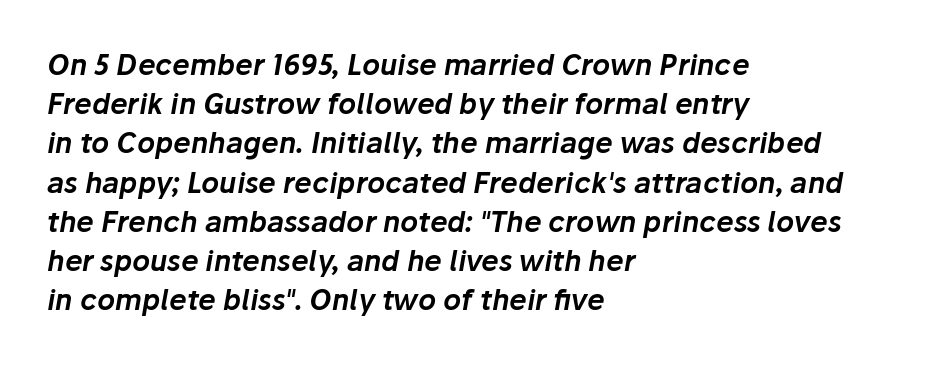
The face used here is proportionally spaced, like ordinary book or web type. Inter-character spacing is left at the font's built-in metrics. The text carries the slant typical of an italic or oblique font. How would I describe the line gaps? Plain and ordinary.
